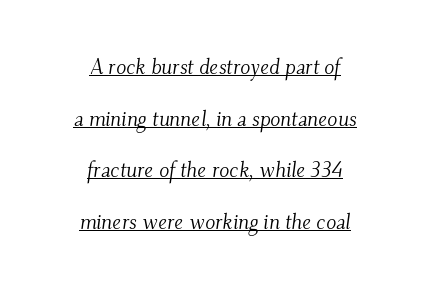
Widely set lines give the paragraph a tall, airy silhouette. Slanted lettering throughout. The rendering positions every line midway between the sides. The cut favours lightness, reaching ordinary text weight at its darkest. The face used here is rendered with its standard letterfit. The passage shown is underscored from start to finish.
